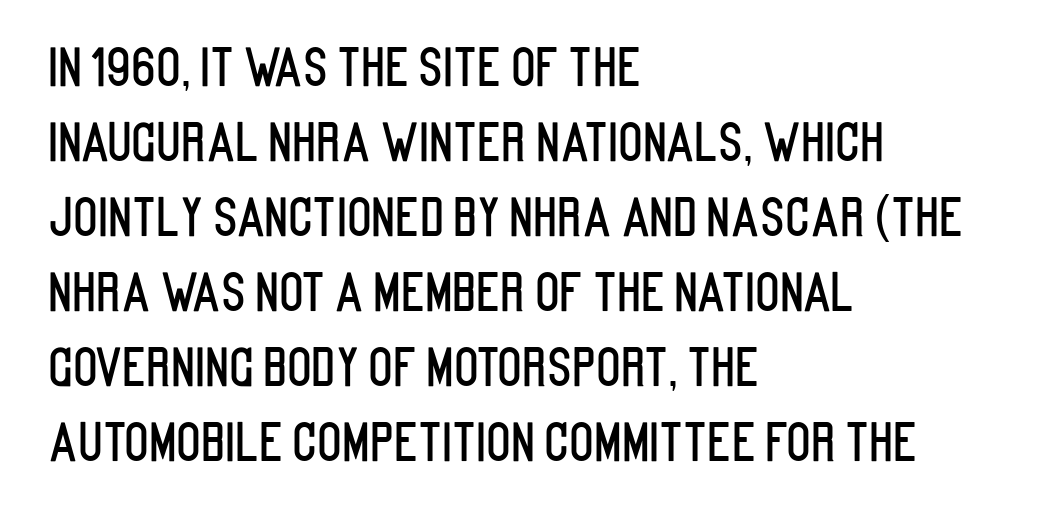
{"serif": "no", "italic": "no", "width": "condensed", "stroke_contrast": "low", "x_height": "large", "monospaced": "no", "underline": "no", "align": "left", "line_spacing": "normal", "line_spacing_ratio": 1.47, "letter_spacing": "normal", "letter_spacing_em": 0.0, "glyph_px": 51}
